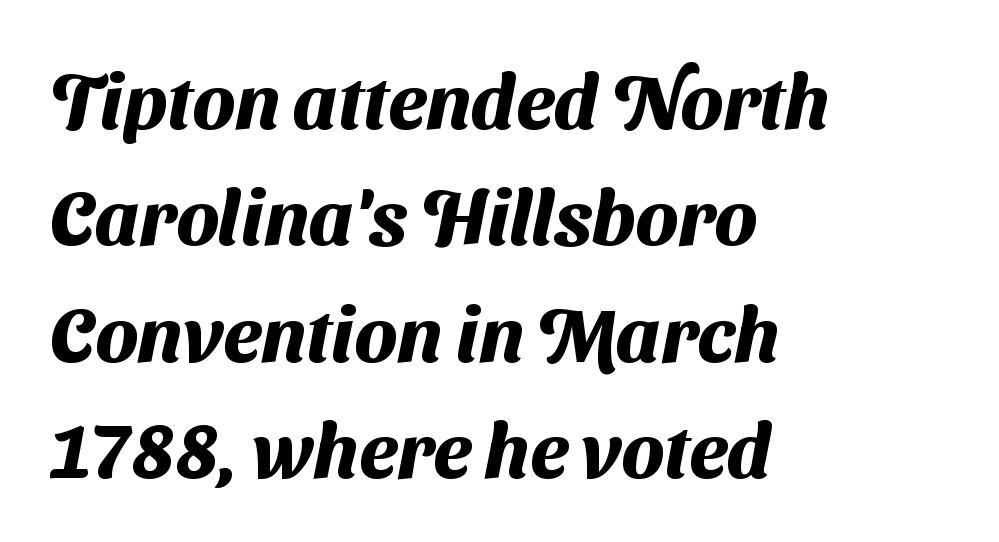
The foot of each line stays bare and open. Type style note: lacks serifs. Letter spacing: default. The passage shown stacks its lines at a standard gap.
